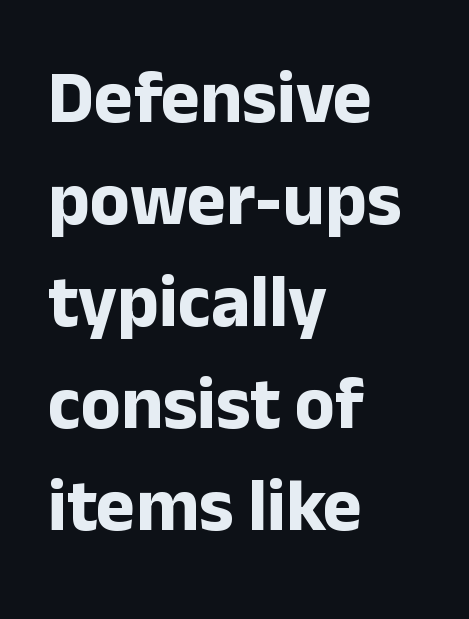
Has an underline been added? It has not. The letters advance in unequal steps, a hallmark of proportional type. The letters sit at their default tracking, neither squeezed nor spread. This sample uses an upright cut, with every glyph sitting square on the baseline. In terms of leading, this rendering sits right in the middle.
